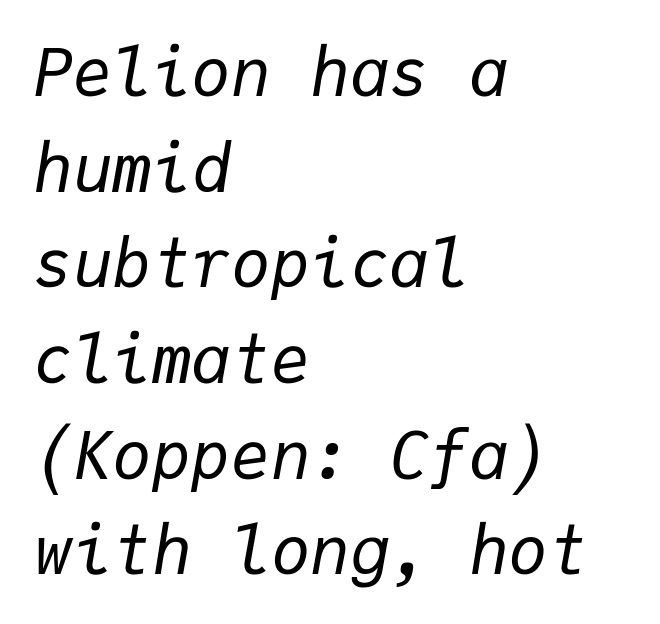
The image shows 66 px regular-weight type, italic (leaning right), monospaced; set left-aligned, normal line spacing (1.45x), normal letter spacing, not underlined; low stroke contrast and a medium x-height.
